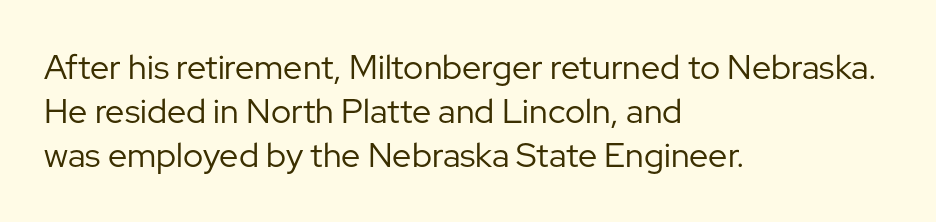
Q: Is the text bold? A: No.
Q: Is the text italic (slanted)? A: No, it is upright.
Q: Is the typeface a serif or a sans-serif typeface? A: Sans-serif.
Q: Is the text underlined? A: No.
Q: How is the paragraph aligned? A: Left-aligned.
Q: Is the spacing between letters normal or unusually wide? A: Normal.
Q: Is the spacing between lines tight, normal or loose? A: Normal.
Q: Width (condensed, normal, or wide)? A: Normal.
Q: Stroke contrast? A: Low.
Q: x-height? A: Medium.
Q: Monospaced? A: No.
